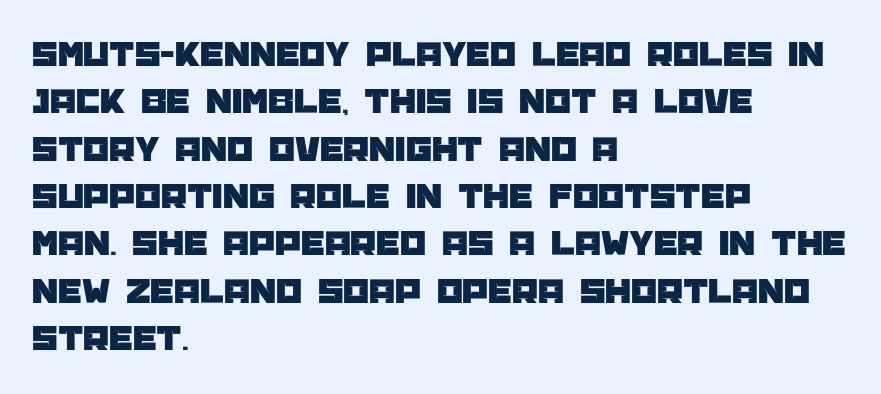
Q: Is the text italic (slanted)? A: No, it is upright.
Q: Is the typeface a serif or a sans-serif typeface? A: Sans-serif.
Q: Is the text underlined? A: No.
Q: How is the paragraph aligned? A: Left-aligned.
Q: Is the spacing between letters normal or unusually wide? A: Normal.
Q: Is the spacing between lines tight, normal or loose? A: Normal.
Q: Width (condensed, normal, or wide)? A: Normal.
Q: Stroke contrast? A: Low.
Q: x-height? A: Large.
Q: Monospaced? A: No.
